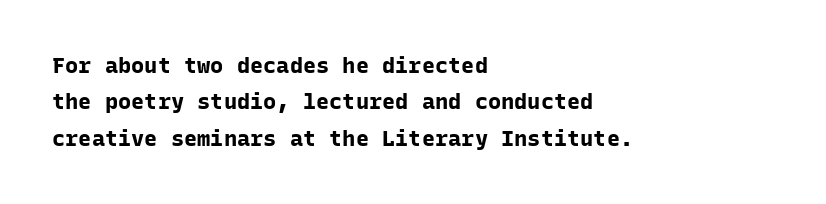
Style check: upright. The words here are not underlined. Vertical spacing — default. Look at the tracking — it's just the regular setting, nothing added. Compared with an ordinary text face, these strokes are far heavier — a full bold. These lines stack with their left ends in a neat column.
